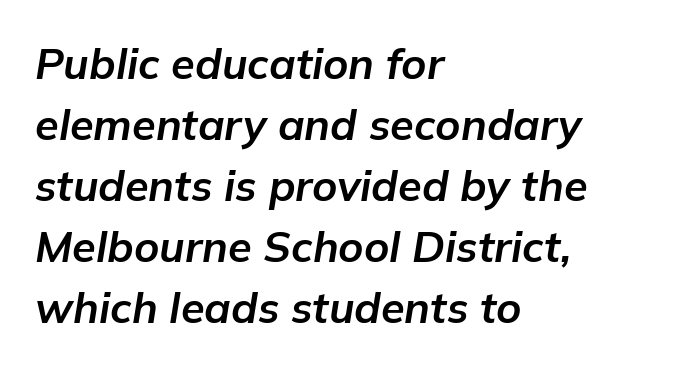
Rendered with sloped, italic letterforms. This block has exactly the height ordinary leading produces. Each glyph is drawn with heavy, bold strokes. The words here are not underlined.
